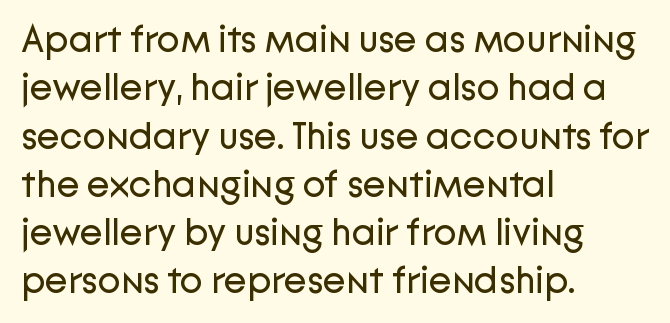
Q: Is the text bold? A: No.
Q: Is the text italic (slanted)? A: No, it is upright.
Q: Is the typeface a serif or a sans-serif typeface? A: Sans-serif.
Q: Is the text underlined? A: No.
Q: How is the paragraph aligned? A: Left-aligned.
Q: Is the spacing between letters normal or unusually wide? A: Normal.
Q: Is the spacing between lines tight, normal or loose? A: Normal.
Q: Width (condensed, normal, or wide)? A: Normal.
Q: Stroke contrast? A: Low.
Q: x-height? A: Medium.
Q: Monospaced? A: No.
